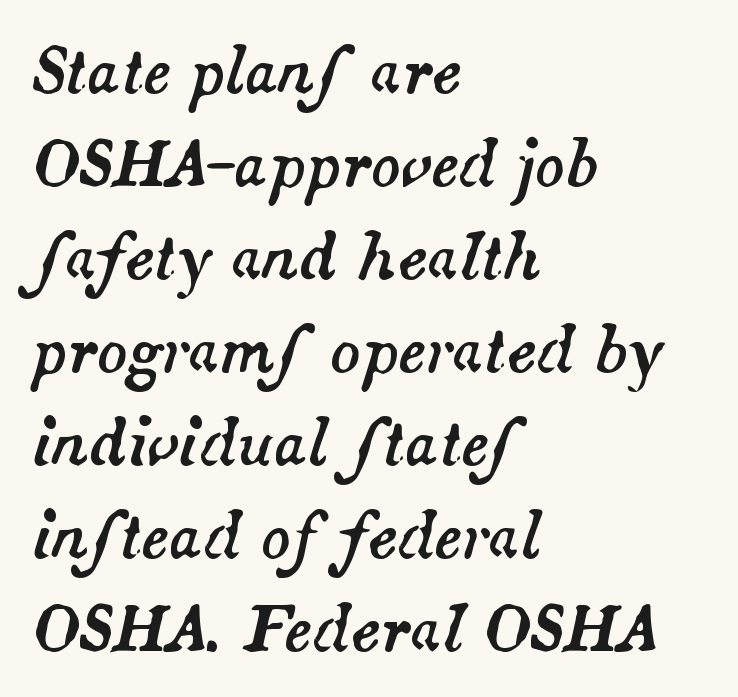
The image shows 62 px text type, italic (leaning right); set left-aligned, normal line spacing (1.5x), normal letter spacing, not underlined; medium stroke contrast and a small x-height.
